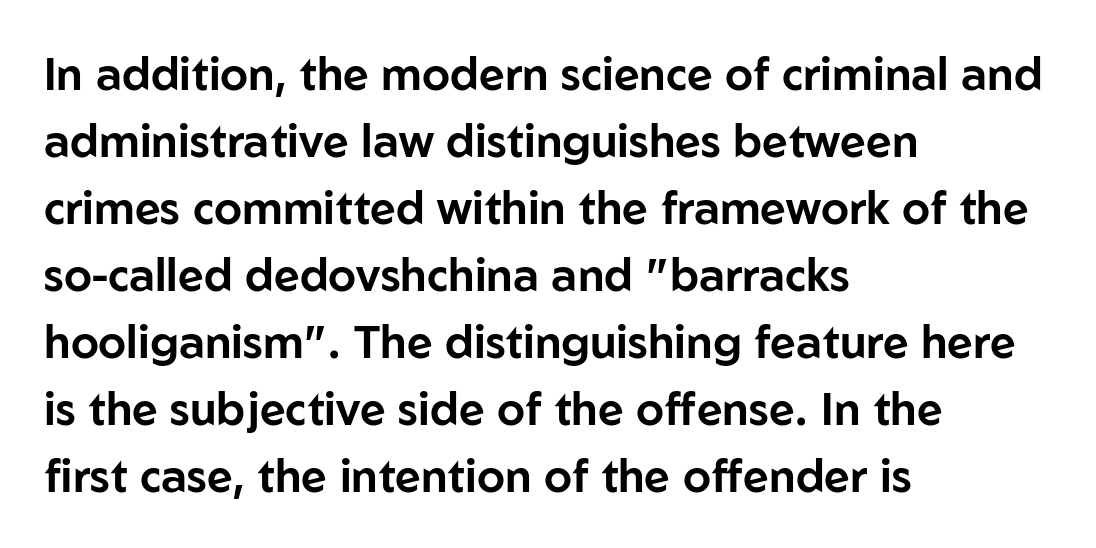
Underline: absent. A typesetter would label this face a sans. Layout note: lines flush left. Note the varied advance widths — an 'i' is clearly narrower than an 'm'. Vertically, the passage feels balanced, rows spaced as you'd expect.
